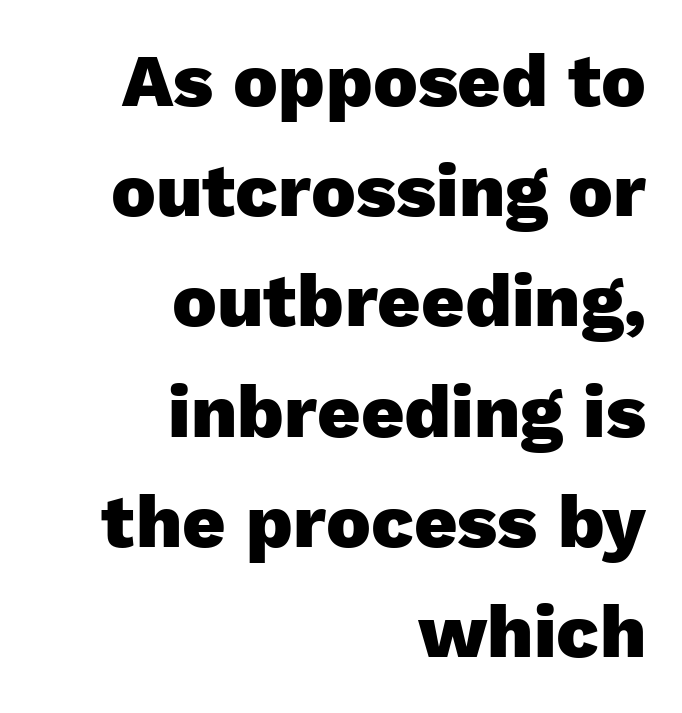
{"serif": "no", "italic": "no", "bold": "yes", "weight": "heavy", "width": "normal", "stroke_contrast": "low", "x_height": "medium", "monospaced": "no", "underline": "no", "align": "right", "line_spacing": "normal", "line_spacing_ratio": 1.47, "letter_spacing": "normal", "letter_spacing_em": 0.0, "glyph_px": 75}
